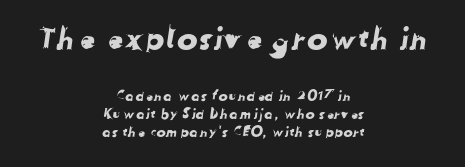
Q: Is the typeface a serif or a sans-serif typeface? A: Sans-serif.
Q: Is the text underlined? A: No.
Q: How is the paragraph aligned? A: Centered.
Q: Is the spacing between letters normal or unusually wide? A: Normal.
Q: Is the spacing between lines tight, normal or loose? A: Normal.
Q: Which block of text is set in a larger size, the first (top) or the second (bottom)? A: The first (top) one.
Q: Width (condensed, normal, or wide)? A: Normal.
Q: Stroke contrast? A: Low.
Q: x-height? A: Medium.
Q: Monospaced? A: No.
